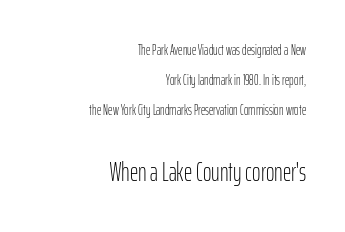
Q: Is the text bold? A: No.
Q: Is the text italic (slanted)? A: No, it is upright.
Q: Is the text underlined? A: No.
Q: How is the paragraph aligned? A: Right-aligned.
Q: Is the spacing between letters normal or unusually wide? A: Normal.
Q: Is the spacing between lines tight, normal or loose? A: Loose.
Q: Which block of text is set in a larger size, the first (top) or the second (bottom)? A: The second (bottom) one.
